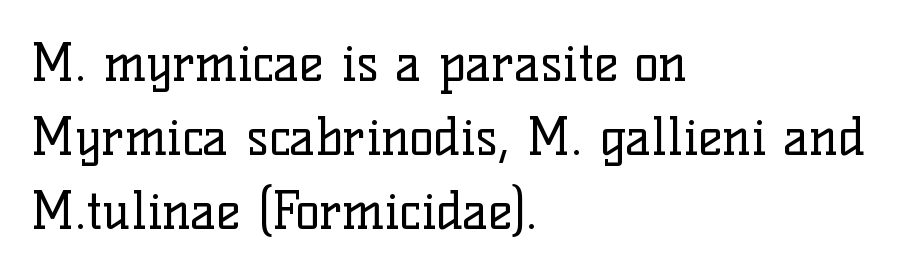
{"serif": "yes", "italic": "no", "bold": "no", "weight": "regular", "width": "normal", "stroke_contrast": "low", "x_height": "medium", "monospaced": "no", "underline": "no", "align": "left", "line_spacing": "normal", "line_spacing_ratio": 1.45, "letter_spacing": "normal", "letter_spacing_em": 0.0, "glyph_px": 51}
